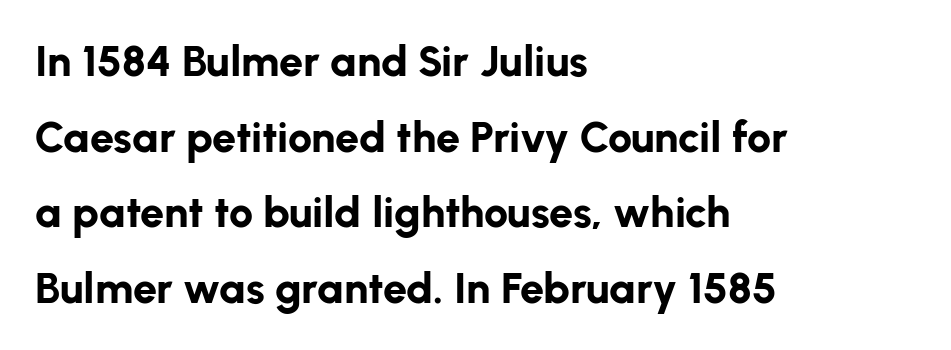
The image shows 43 px bold sans-serif type, upright; set left-aligned, line spacing 1.76x, normal letter spacing, not underlined; low stroke contrast and a medium x-height.
